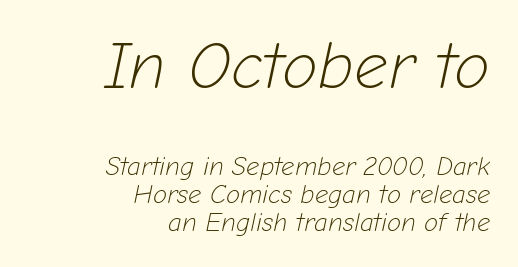
Q: Is the text bold? A: No.
Q: Is the text italic (slanted)? A: Yes, it leans right by about 12 degrees.
Q: Is the text underlined? A: No.
Q: How is the paragraph aligned? A: Right-aligned.
Q: Is the spacing between letters normal or unusually wide? A: Normal.
Q: Is the spacing between lines tight, normal or loose? A: Tight.
Q: Which block of text is set in a larger size, the first (top) or the second (bottom)? A: The first (top) one.
Q: Width (condensed, normal, or wide)? A: Normal.
Q: Stroke contrast? A: Low.
Q: x-height? A: Medium.
Q: Monospaced? A: No.
